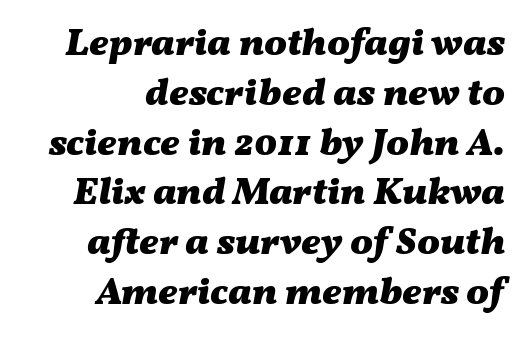
{"italic": "yes", "lean": "right", "slant_degrees": 11, "bold": "yes", "weight": "heavy", "width": "wide", "stroke_contrast": "medium", "x_height": "medium", "monospaced": "no", "underline": "no", "align": "right", "line_spacing": "normal", "line_spacing_ratio": 1.31, "letter_spacing": "normal", "letter_spacing_em": 0.0, "glyph_px": 38}
